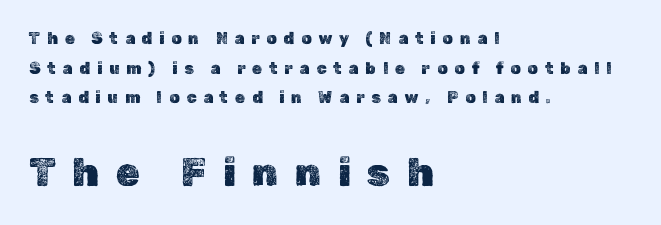
{"italic": "no", "width": "normal", "x_height": "medium", "monospaced": "no", "underline": "no", "align": "left", "line_spacing_ratio": 1.85, "letter_spacing": "wide", "letter_spacing_em": 0.43, "larger_block": "second", "size_ratio": 2.44, "glyph_px": 39}
